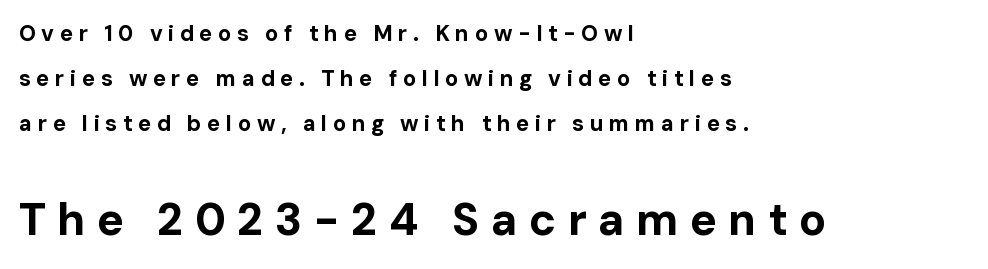
The image shows 45 px bold sans-serif type, upright; set left-aligned, loose line spacing (2.05x), unusually wide letter spacing (+0.25 em), not underlined; the second (bottom) block is 2.05x larger; low stroke contrast and a medium x-height.
